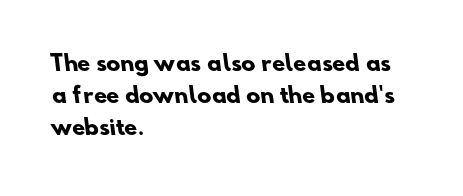
The image shows 21 px bold type; set left-aligned, normal line spacing (1.53x), normal letter spacing, not underlined.
